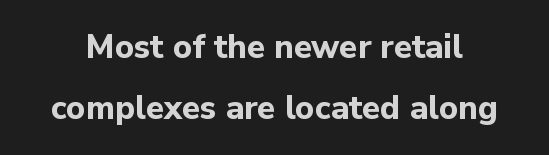
{"serif": "no", "italic": "no", "bold": "yes", "weight": "bold", "width": "normal", "stroke_contrast": "low", "x_height": "medium", "monospaced": "no", "underline": "no", "line_spacing_ratio": 1.84, "letter_spacing": "normal", "letter_spacing_em": 0.0, "glyph_px": 33}
